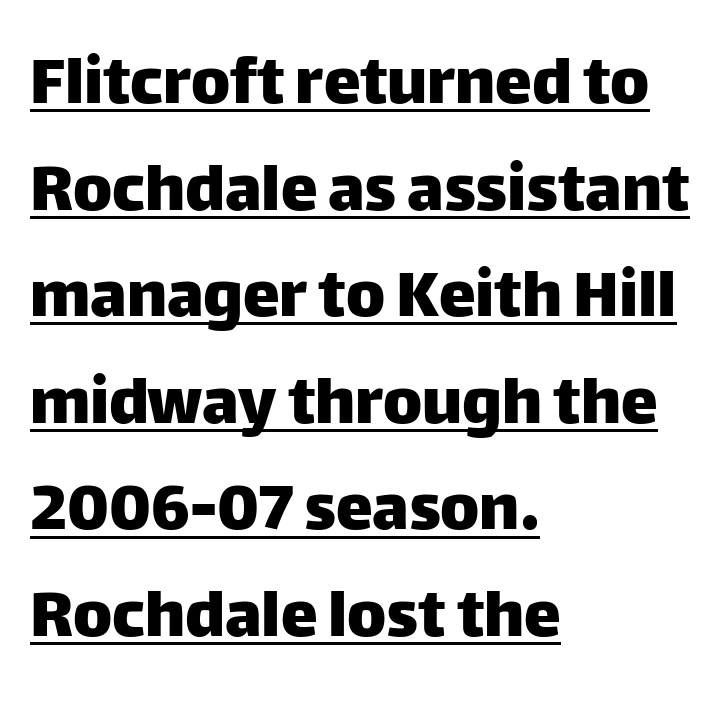
The image shows 74 px sans-serif type, upright; set left-aligned, normal line spacing (1.44x), normal letter spacing, underlined; low stroke contrast and a large x-height.
